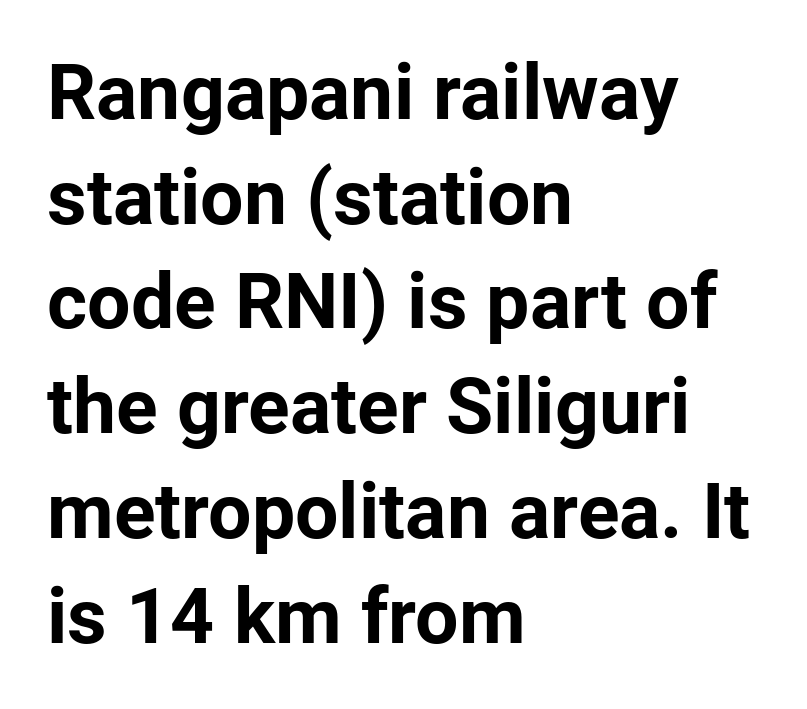
Q: Is the text bold? A: Yes.
Q: Is the text italic (slanted)? A: No, it is upright.
Q: Is the typeface a serif or a sans-serif typeface? A: Sans-serif.
Q: Is the text underlined? A: No.
Q: How is the paragraph aligned? A: Left-aligned.
Q: Is the spacing between letters normal or unusually wide? A: Normal.
Q: Is the spacing between lines tight, normal or loose? A: Normal.
Q: Width (condensed, normal, or wide)? A: Normal.
Q: Stroke contrast? A: Low.
Q: x-height? A: Medium.
Q: Monospaced? A: No.
